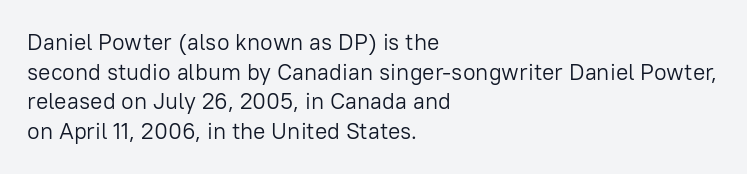
Q: Is the text bold? A: No.
Q: Is the text italic (slanted)? A: No, it is upright.
Q: Is the text underlined? A: No.
Q: How is the paragraph aligned? A: Left-aligned.
Q: Is the spacing between letters normal or unusually wide? A: Normal.
Q: Is the spacing between lines tight, normal or loose? A: Normal.
